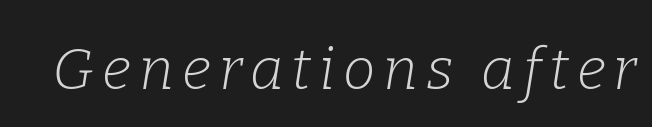
{"serif": "yes", "italic": "yes", "lean": "right", "slant_degrees": 9, "bold": "no", "weight": "light", "width": "normal", "stroke_contrast": "low", "x_height": "medium", "monospaced": "no", "underline": "no", "glyph_px": 58}
